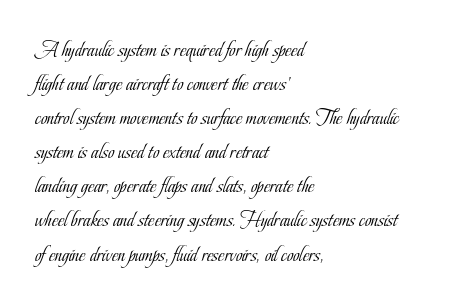
The image shows 22 px text type; set left-aligned, normal line spacing (1.55x), normal letter spacing, not underlined.
